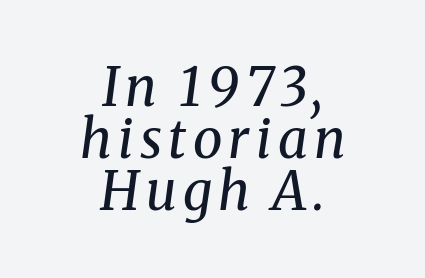
The image shows 53 px regular-weight serif type, italic (leaning right); set centered, tight line spacing (0.98x), not underlined; medium stroke contrast and a medium x-height.
